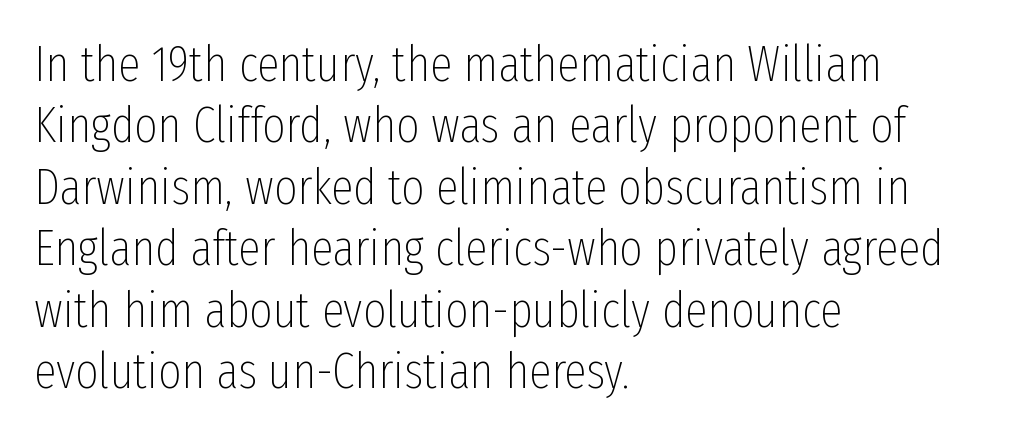
The image shows 50 px thin, condensed sans-serif type, upright; set left-aligned, line spacing 1.23x, normal letter spacing, not underlined; low stroke contrast and a medium x-height.
